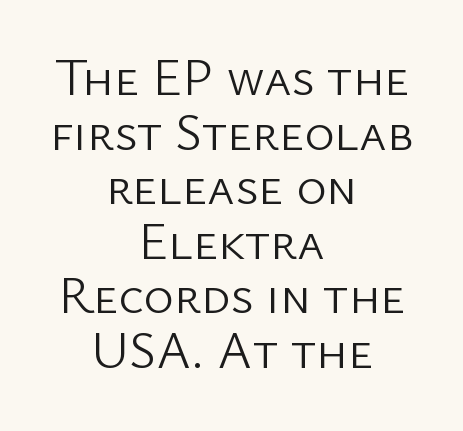
The area under the type is left untouched. The designer dialed line spacing down below the default. The specimen reads as upright at a glance. Stroke mass is kept to a normal reading level or below. Character widths vary here, with narrow letters taking less room than wide ones.
